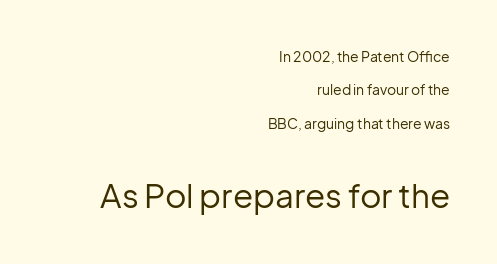
Honestly, the letter spacing is just normal — you wouldn't notice it. The face used here is proportionally spaced, like ordinary book or web type. Plain, unruled lines of type. Horizontally, the lines are justified to the trailing edge only. Italic? Not at all — the glyphs are vertical.
